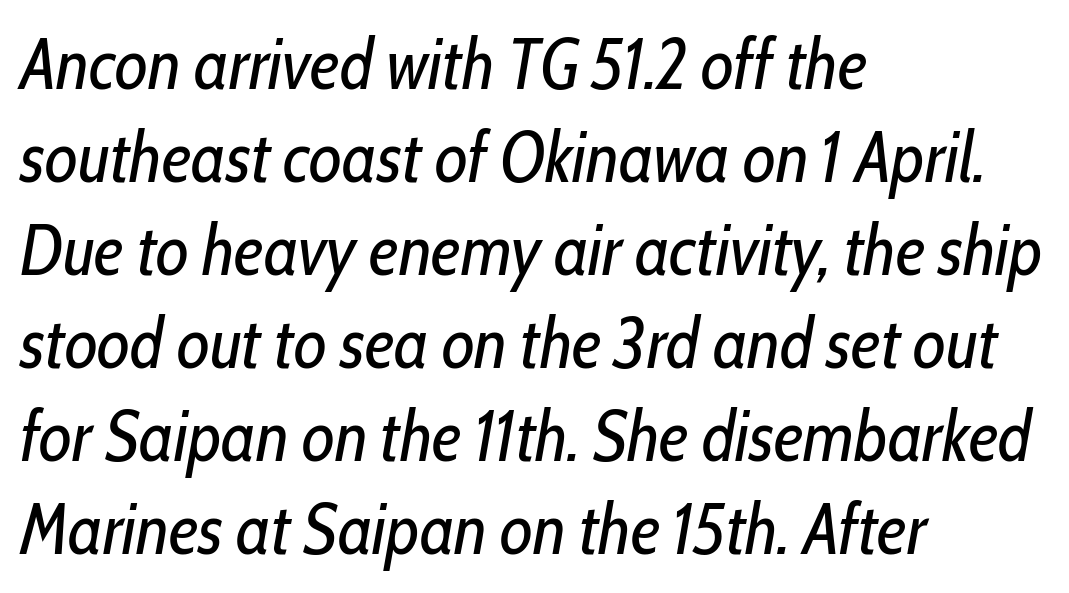
{"italic": "yes", "lean": "right", "slant_degrees": 10, "bold": "no", "weight": "regular", "width": "condensed", "stroke_contrast": "low", "x_height": "medium", "monospaced": "no", "underline": "no", "align": "left", "line_spacing": "normal", "line_spacing_ratio": 1.31, "letter_spacing": "normal", "letter_spacing_em": 0.0, "glyph_px": 71}
